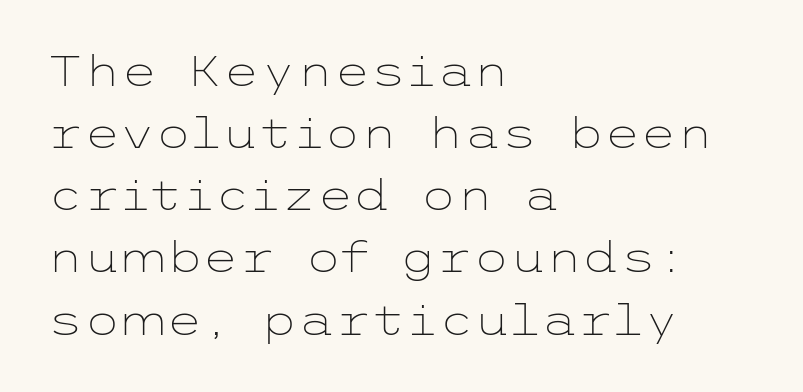
Q: Is the text bold? A: No.
Q: Is the text italic (slanted)? A: No, it is upright.
Q: Is the typeface a serif or a sans-serif typeface? A: Sans-serif.
Q: Is the text underlined? A: No.
Q: How is the paragraph aligned? A: Left-aligned.
Q: Is the spacing between letters normal or unusually wide? A: Normal.
Q: Is the spacing between lines tight, normal or loose? A: Normal.
Q: Width (condensed, normal, or wide)? A: Wide.
Q: Stroke contrast? A: Low.
Q: x-height? A: Medium.
